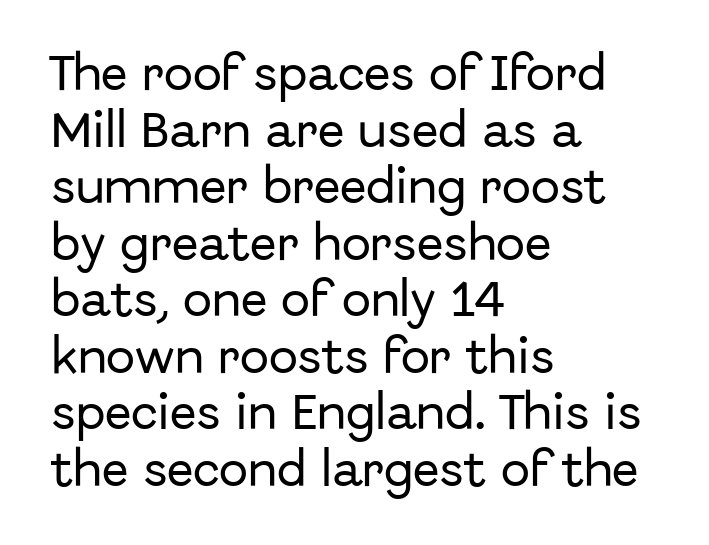
The image shows 39 px sans-serif type, upright; set left-aligned, normal line spacing (1.45x), normal letter spacing, not underlined; low stroke contrast and a medium x-height.
